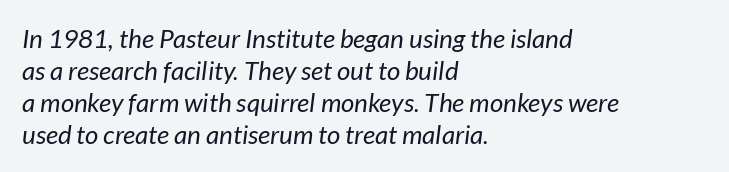
Slant detected: the letters are inclined. The gaps between neighbouring characters are ordinary and unremarkable. Stems and bowls with no extra thickness — not bold. The strip under each line holds only bare page. Typeset ragged right — the left edge is the straight one.
